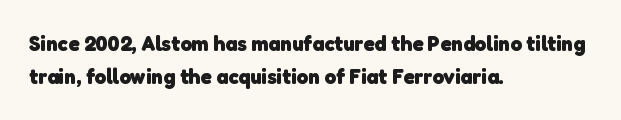
Caption: multi-line text, flush left, ragged right. A clean baseline with only descenders dipping below it. Inter-character spacing is left at the font's built-in metrics. Set as a true bold cut, around the 700 mark. The designer left line spacing at the default.
